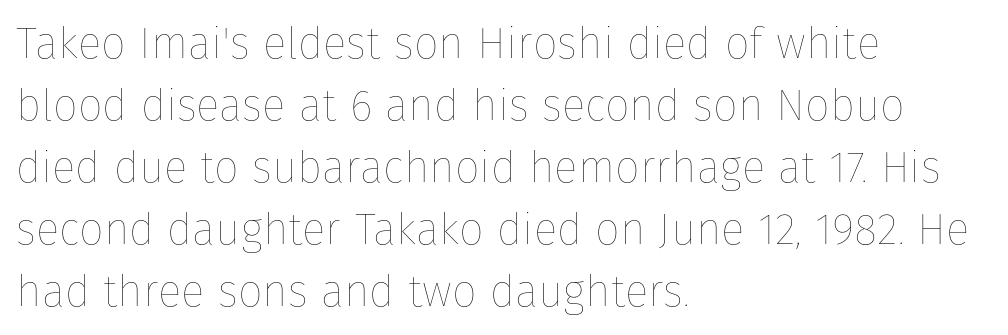
Varying glyph widths throughout — classic text-font behaviour. Ordinary non-slanted type is in use. Bare-footed words on every line. The lines are quadded left. Horizontal bands of white between lines are of average thickness.
